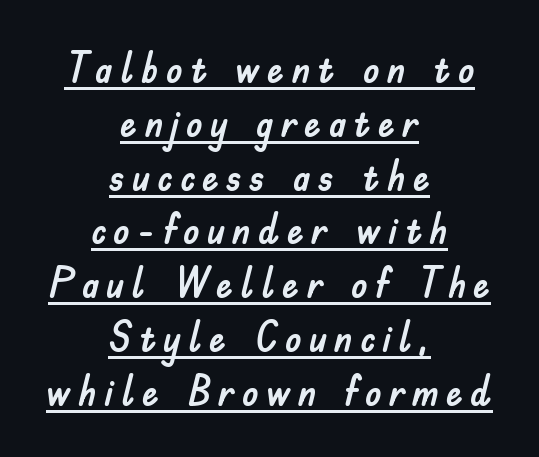
{"serif": "no", "width": "normal", "stroke_contrast": "low", "x_height": "small", "monospaced": "no", "underline": "yes", "align": "center", "line_spacing": "normal", "line_spacing_ratio": 1.28, "glyph_px": 42}
